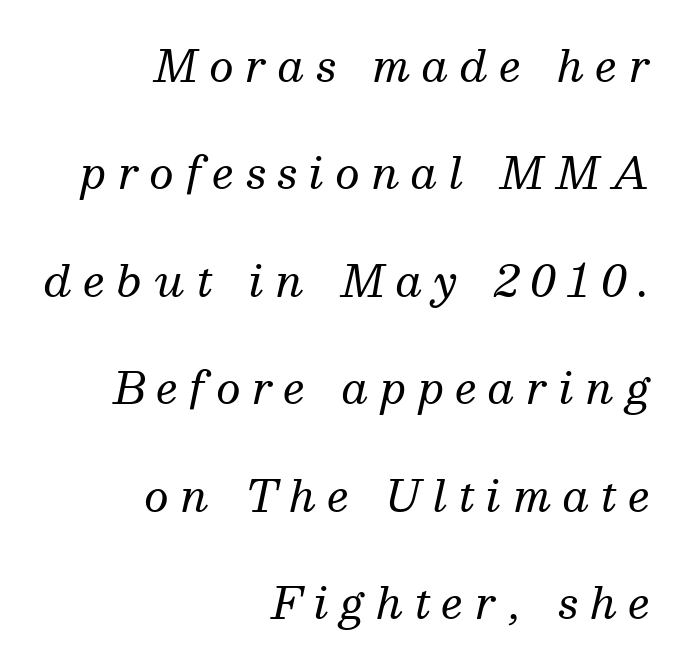
{"serif": "yes", "italic": "yes", "lean": "right", "slant_degrees": 13, "bold": "no", "weight": "regular", "width": "normal", "stroke_contrast": "medium", "x_height": "medium", "monospaced": "no", "underline": "no", "align": "right", "line_spacing": "loose", "line_spacing_ratio": 2.5, "letter_spacing": "wide", "letter_spacing_em": 0.27, "glyph_px": 43}
